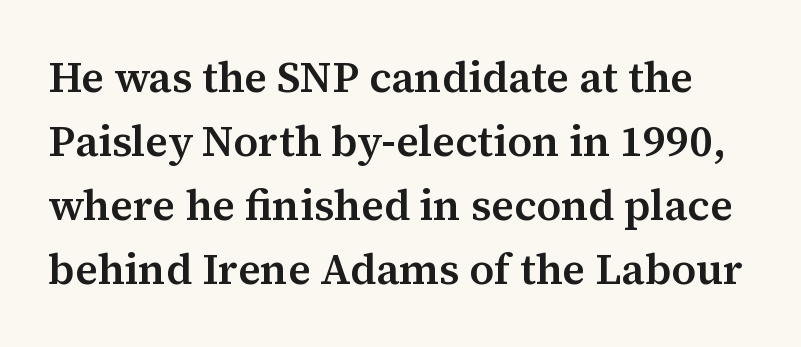
The image shows 43 px semibold serif type, upright; set normal line spacing (1.49x), normal letter spacing, not underlined; medium stroke contrast and a medium x-height.
